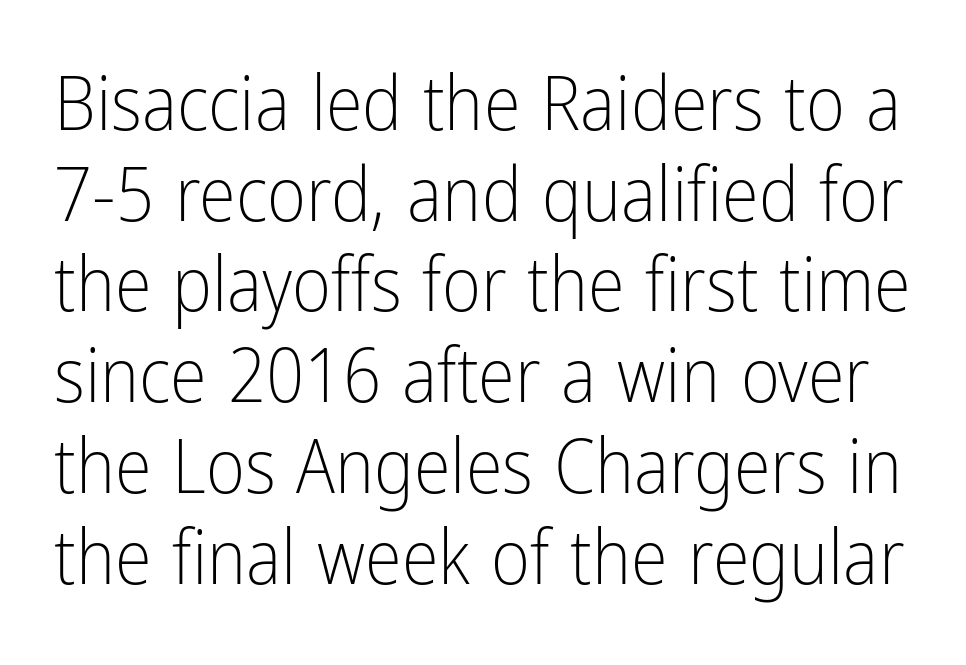
Q: Is the text bold? A: No.
Q: Is the text italic (slanted)? A: No, it is upright.
Q: Is the typeface a serif or a sans-serif typeface? A: Sans-serif.
Q: Is the text underlined? A: No.
Q: Is the spacing between letters normal or unusually wide? A: Normal.
Q: Width (condensed, normal, or wide)? A: Condensed.
Q: Stroke contrast? A: Low.
Q: x-height? A: Medium.
Q: Monospaced? A: No.
